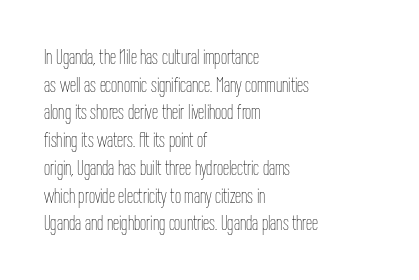
The image shows 22 px text type, upright; set left-aligned, normal line spacing (1.26x), normal letter spacing, not underlined.
